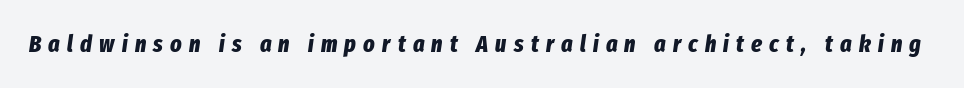
Bare-footed words on every line. Substantial extra tracking has been applied to these lines. Caption: bold face, heavy strokes. When letters slant like this, we call the style italic.
